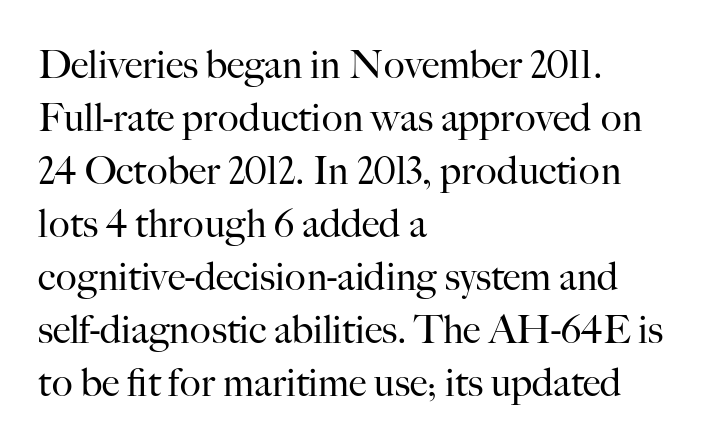
Q: Is the text bold? A: No.
Q: Is the text italic (slanted)? A: No, it is upright.
Q: Is the typeface a serif or a sans-serif typeface? A: Serif.
Q: Is the text underlined? A: No.
Q: How is the paragraph aligned? A: Left-aligned.
Q: Is the spacing between letters normal or unusually wide? A: Normal.
Q: Is the spacing between lines tight, normal or loose? A: Normal.
Q: Width (condensed, normal, or wide)? A: Normal.
Q: Stroke contrast? A: High.
Q: x-height? A: Small.
Q: Monospaced? A: No.
